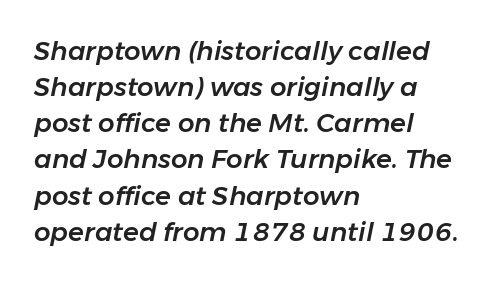
The image shows 26 px text type, italic (leaning right); set left-aligned, normal line spacing (1.39x), normal letter spacing, not underlined.
